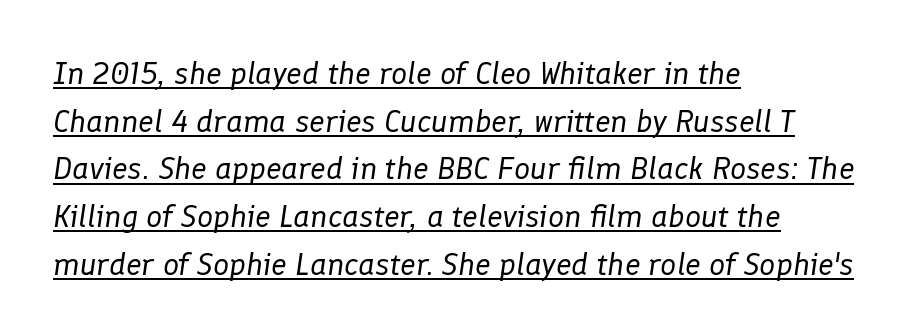
Q: Is the text bold? A: No.
Q: Is the text italic (slanted)? A: Yes, it leans right by about 8 degrees.
Q: Is the text underlined? A: Yes.
Q: How is the paragraph aligned? A: Left-aligned.
Q: Is the spacing between letters normal or unusually wide? A: Normal.
Q: Is the spacing between lines tight, normal or loose? A: Normal.
Q: Width (condensed, normal, or wide)? A: Normal.
Q: Stroke contrast? A: Low.
Q: x-height? A: Medium.
Q: Monospaced? A: No.
